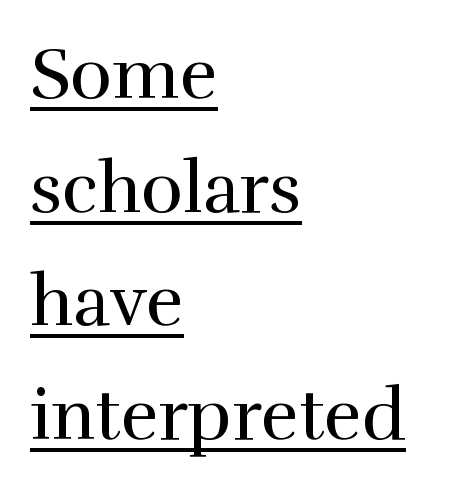
The image shows 71 px regular-weight serif type, upright; set left-aligned, normal line spacing (1.6x), normal letter spacing, underlined; high stroke contrast and a medium x-height.
